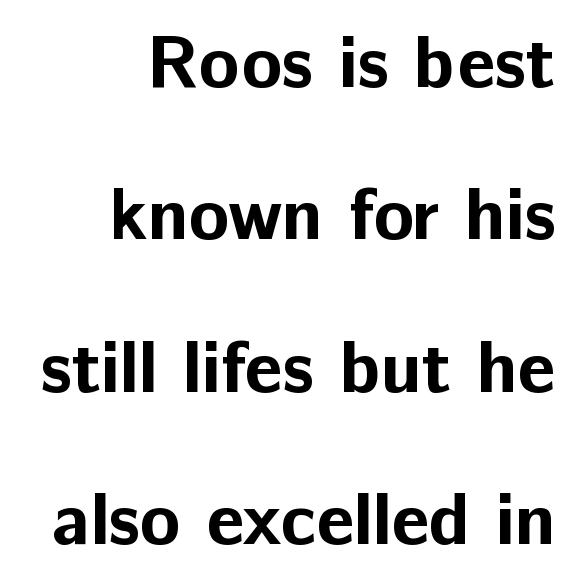
{"serif": "no", "italic": "no", "bold": "yes", "weight": "bold", "width": "normal", "stroke_contrast": "low", "x_height": "medium", "monospaced": "no", "underline": "no", "align": "right", "line_spacing": "loose", "line_spacing_ratio": 2.06, "letter_spacing": "normal", "letter_spacing_em": 0.0, "glyph_px": 74}
